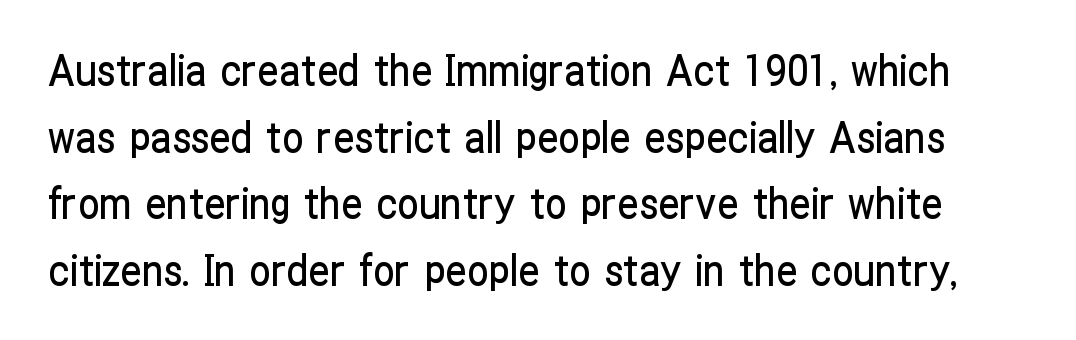
{"serif": "no", "italic": "no", "width": "condensed", "stroke_contrast": "low", "x_height": "medium", "monospaced": "no", "underline": "no", "line_spacing": "normal", "line_spacing_ratio": 1.55, "letter_spacing": "normal", "letter_spacing_em": 0.0, "glyph_px": 43}
